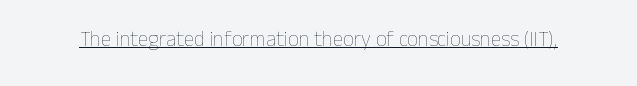
Q: Is the text bold? A: No.
Q: Is the text italic (slanted)? A: No, it is upright.
Q: Is the text underlined? A: Yes.
Q: Is the spacing between letters normal or unusually wide? A: Normal.
